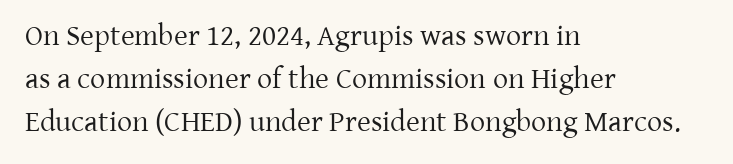
Q: Is the text bold? A: No.
Q: Is the text italic (slanted)? A: No, it is upright.
Q: Is the typeface a serif or a sans-serif typeface? A: Serif.
Q: Is the text underlined? A: No.
Q: How is the paragraph aligned? A: Left-aligned.
Q: Is the spacing between letters normal or unusually wide? A: Normal.
Q: Is the spacing between lines tight, normal or loose? A: Normal.
Q: Width (condensed, normal, or wide)? A: Normal.
Q: Stroke contrast? A: Low.
Q: x-height? A: Medium.
Q: Monospaced? A: No.
